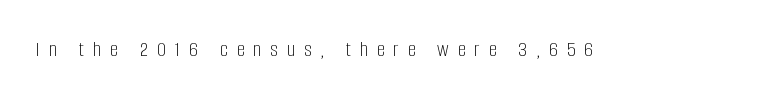
Q: Is the text bold? A: No.
Q: Is the text italic (slanted)? A: No, it is upright.
Q: Is the text underlined? A: No.
Q: Is the spacing between letters normal or unusually wide? A: Unusually wide.
